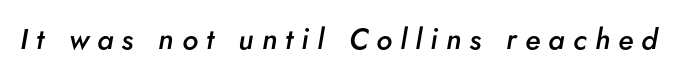
Q: Is the text bold? A: Semi-bold.
Q: Is the text italic (slanted)? A: Yes, it leans right by about 5 degrees.
Q: Is the text underlined? A: No.
Q: Is the spacing between letters normal or unusually wide? A: Unusually wide.
Q: Width (condensed, normal, or wide)? A: Normal.
Q: Stroke contrast? A: Low.
Q: x-height? A: Small.
Q: Monospaced? A: No.
